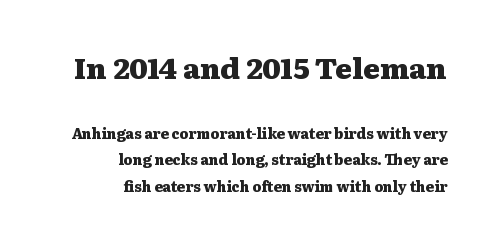
The image shows 29 px heavy, wide serif type, upright; set right-aligned, line spacing 1.89x, normal letter spacing, not underlined; the first (top) block is 2.07x larger; medium stroke contrast and a medium x-height.
